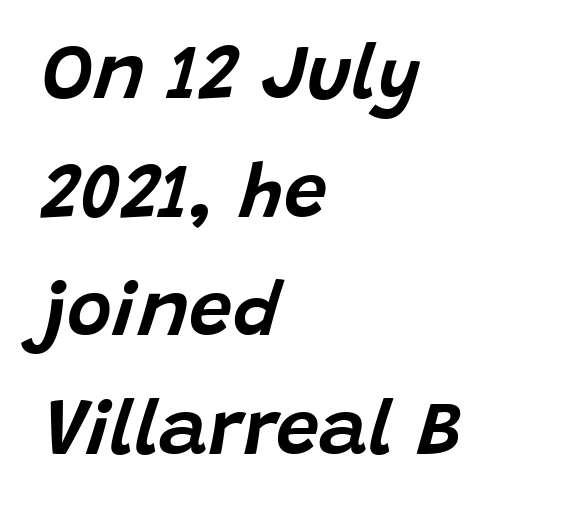
{"italic": "yes", "lean": "right", "slant_degrees": 15, "width": "normal", "stroke_contrast": "low", "x_height": "large", "monospaced": "no", "underline": "no", "align": "left", "line_spacing": "normal", "line_spacing_ratio": 1.54, "letter_spacing": "normal", "letter_spacing_em": 0.0, "glyph_px": 77}
